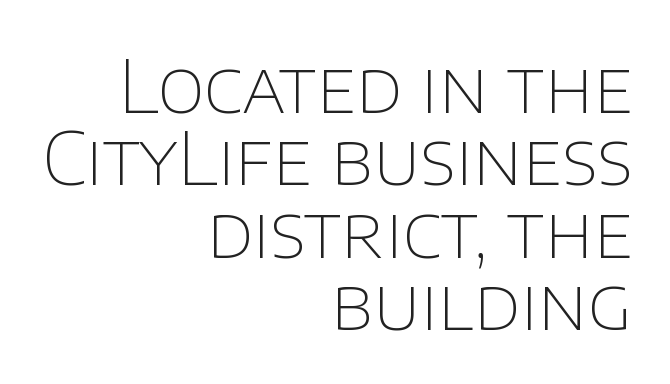
Underline: absent. Note: no serifs on the glyphs. Italic: no, the glyphs are upright roman. A student would call this right alignment; a typographer would say flush right, rag left. Regarding leading, the lines here are crowded together.
